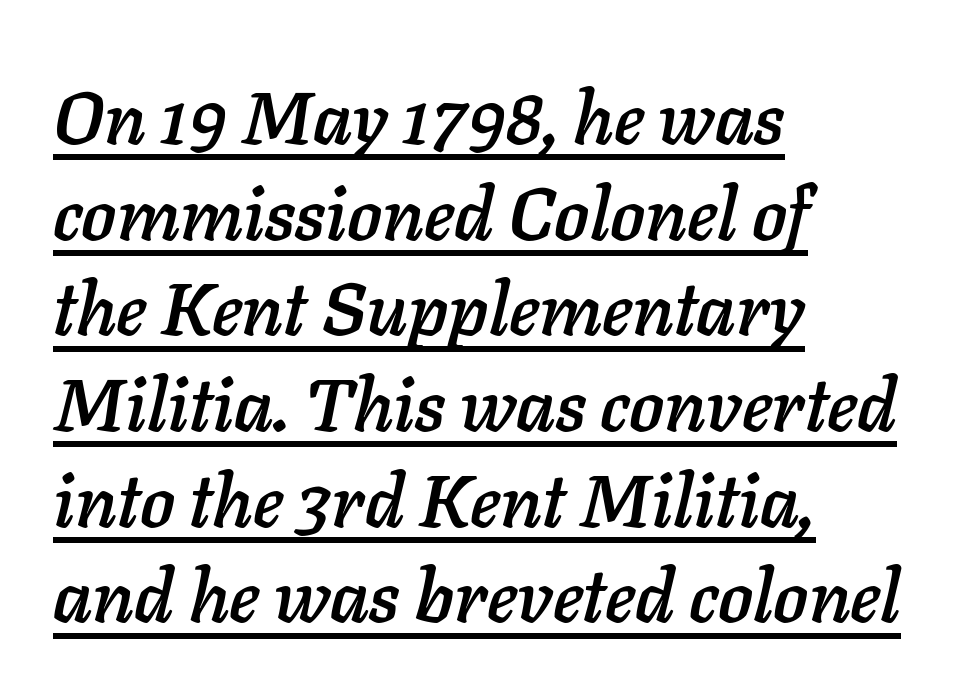
{"italic": "yes", "lean": "right", "slant_degrees": 11, "width": "normal", "stroke_contrast": "low", "x_height": "medium", "monospaced": "no", "underline": "yes", "align": "left", "line_spacing": "normal", "line_spacing_ratio": 1.31, "letter_spacing": "normal", "letter_spacing_em": 0.0, "glyph_px": 73}
